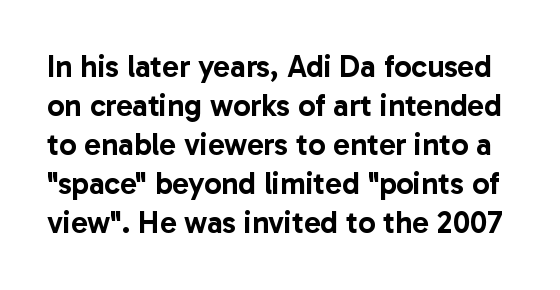
The image shows 31 px sans-serif type, upright; set normal line spacing (1.26x), normal letter spacing, not underlined; low stroke contrast and a medium x-height.
